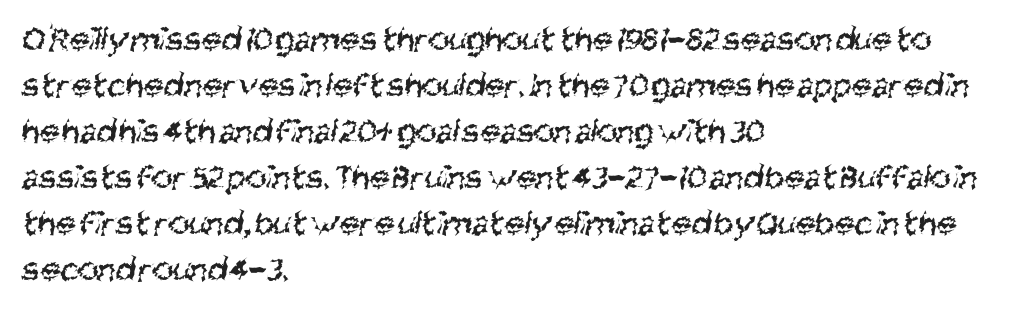
{"serif": "no", "bold": "no", "weight": "regular", "width": "condensed", "stroke_contrast": "medium", "x_height": "large", "monospaced": "no", "underline": "no", "align": "left", "line_spacing": "normal", "line_spacing_ratio": 1.28, "letter_spacing": "normal", "letter_spacing_em": 0.0, "glyph_px": 36}
